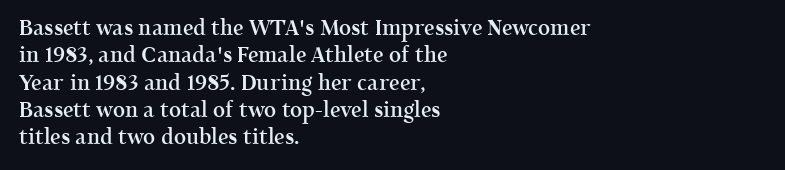
The image shows 21 px text type, upright; set left-aligned, normal line spacing (1.3x), normal letter spacing, not underlined.
